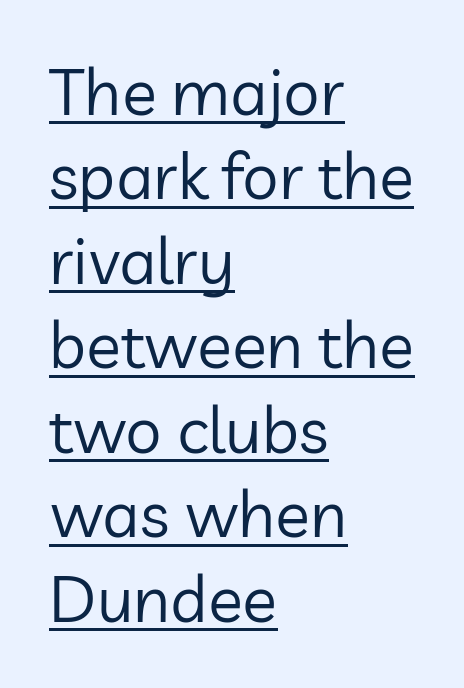
Nope, not italic — everything's standing straight. Does the type have serifs? No, each stem ends abruptly. Each letter keeps its own natural width here, so spacing adapts to shape. Inter-character spacing is left at the font's built-in metrics.
